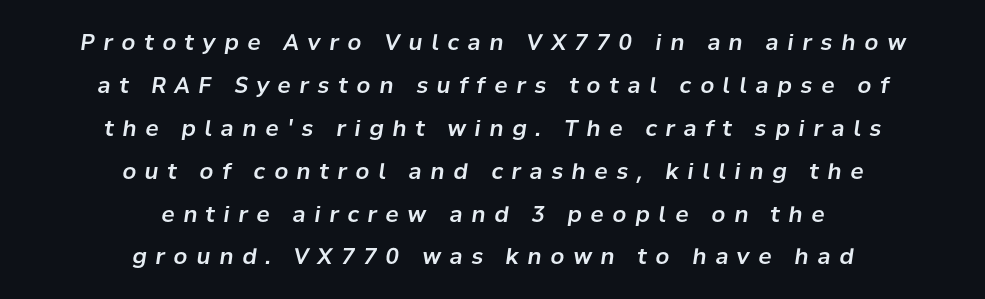
The face used here is rendered with a markedly widened letterfit. The glyphs look as if they've been sheared to an angle. Leading: increased. The paragraph shown floats in the horizontal middle. The words here are not underlined.
